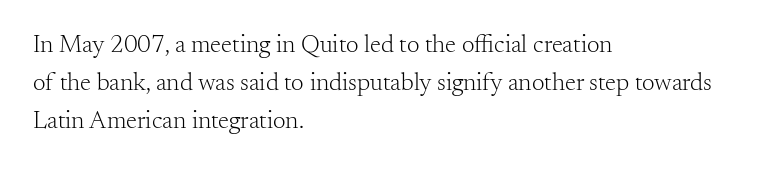
Q: Is the text bold? A: No.
Q: Is the text italic (slanted)? A: No, it is upright.
Q: Is the text underlined? A: No.
Q: How is the paragraph aligned? A: Left-aligned.
Q: Is the spacing between letters normal or unusually wide? A: Normal.
Q: Is the spacing between lines tight, normal or loose? A: Normal.
